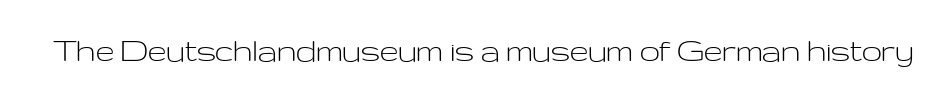
{"serif": "no", "italic": "no", "bold": "no", "weight": "light", "width": "wide", "stroke_contrast": "low", "x_height": "medium", "monospaced": "no", "underline": "no", "letter_spacing": "normal", "letter_spacing_em": 0.0, "glyph_px": 36}
